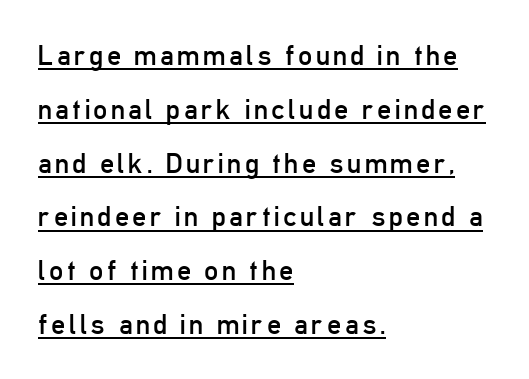
The image shows 28 px regular-weight, condensed sans-serif type, upright; set left-aligned, loose line spacing (1.92x), underlined; low stroke contrast and a medium x-height.
